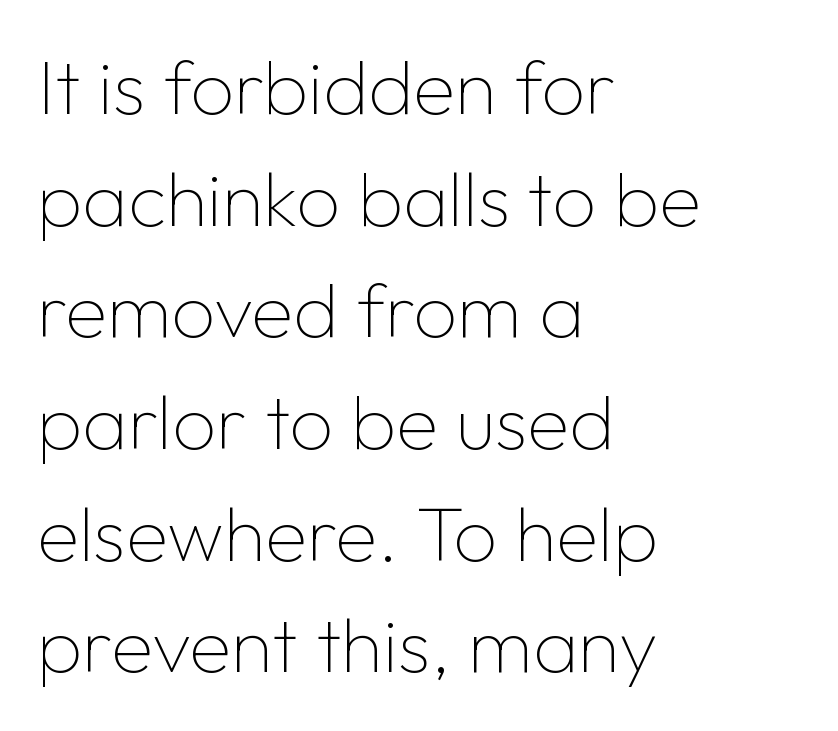
The image shows 77 px thin sans-serif type, upright; set left-aligned, normal line spacing (1.45x), normal letter spacing, not underlined; low stroke contrast and a medium x-height.
